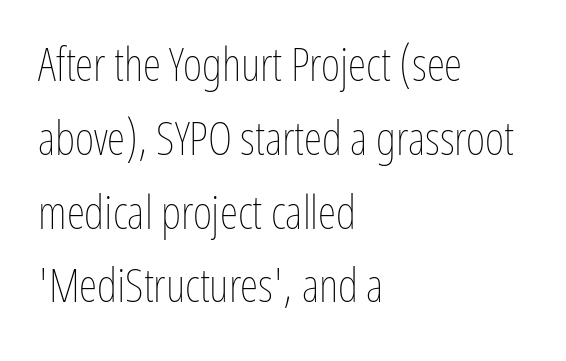
Q: Is the text bold? A: No.
Q: Is the text italic (slanted)? A: No, it is upright.
Q: Is the text underlined? A: No.
Q: How is the paragraph aligned? A: Left-aligned.
Q: Is the spacing between letters normal or unusually wide? A: Normal.
Q: Is the spacing between lines tight, normal or loose? A: Normal.
Q: Width (condensed, normal, or wide)? A: Condensed.
Q: Stroke contrast? A: Low.
Q: x-height? A: Medium.
Q: Monospaced? A: No.
